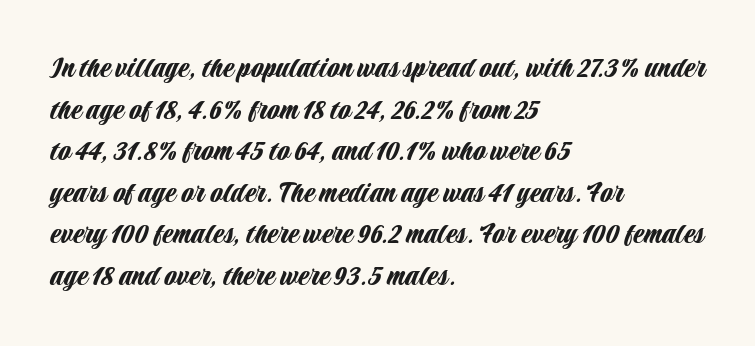
{"serif": "no", "width": "condensed", "stroke_contrast": "low", "x_height": "large", "monospaced": "no", "underline": "no", "align": "left", "line_spacing": "normal", "line_spacing_ratio": 1.3, "letter_spacing": "normal", "letter_spacing_em": 0.0, "glyph_px": 32}
